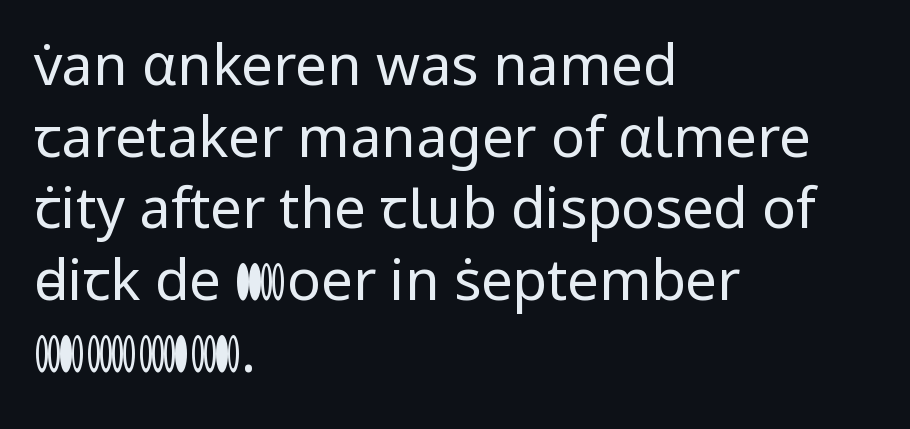
The passage shown has conventional tracking throughout. Is the type heavy? It reads as light-to-regular instead. Check where the strokes stop: nothing finishes them off — pure sans. The glyphs are unaccompanied by any horizontal stroke below them. Italic: no, the glyphs are upright roman. Line beginnings align vertically; line endings do not.
